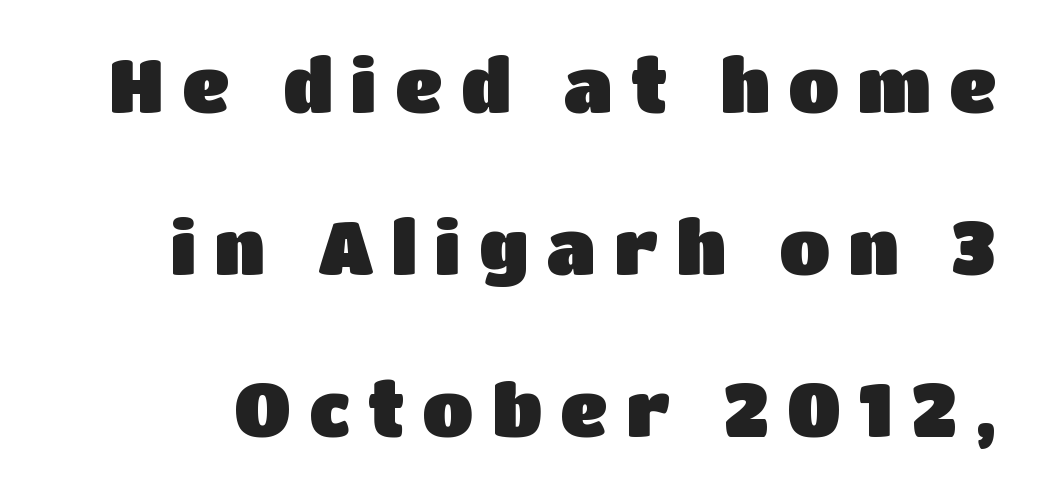
The image shows 75 px sans-serif type, upright; set loose line spacing (2.16x), unusually wide letter spacing (+0.24 em), not underlined; low stroke contrast and a large x-height.
